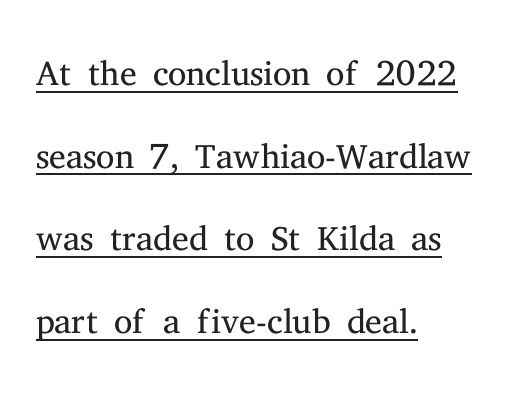
Character widths vary here, with narrow letters taking less room than wide ones. Layout note: lines flush left. You can tell it's not italic because the verticals are truly vertical. Letterform terminals end in serifs throughout the passage.
